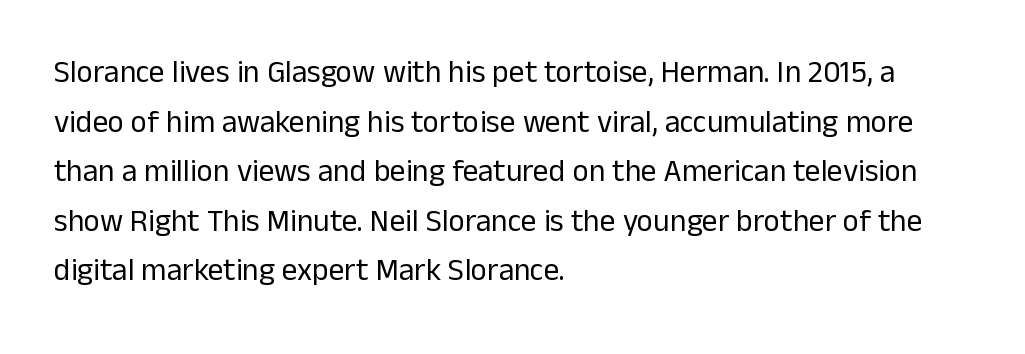
The image shows 31 px regular-weight sans-serif type, upright; set left-aligned, normal line spacing (1.6x), normal letter spacing, not underlined; low stroke contrast and a medium x-height.
